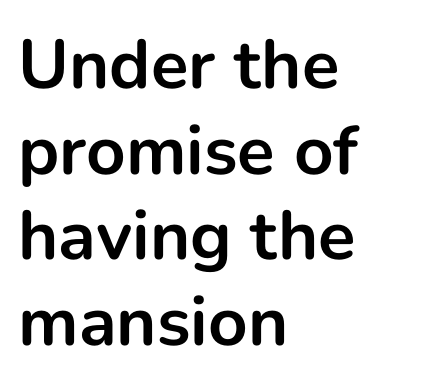
Q: Is the text bold? A: Yes.
Q: Is the text italic (slanted)? A: No, it is upright.
Q: Is the typeface a serif or a sans-serif typeface? A: Sans-serif.
Q: Is the text underlined? A: No.
Q: How is the paragraph aligned? A: Left-aligned.
Q: Is the spacing between letters normal or unusually wide? A: Normal.
Q: Width (condensed, normal, or wide)? A: Normal.
Q: Stroke contrast? A: Low.
Q: x-height? A: Medium.
Q: Monospaced? A: No.
